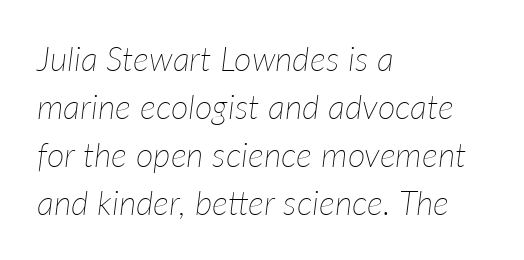
Do the characters align in a grid? No, the font is proportional. Quick note: italic. Ink coverage per letter is moderate at most. Whoever set this chose a conventional vertical rhythm. The specimen omits any rule beneath the text block's lines.
